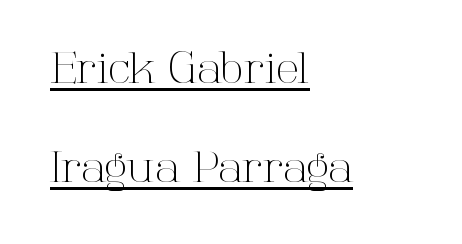
The rendering anchors every line to the left-hand side. Old-style or modern, the face here clearly has serifs. A roman cut, with each character standing at attention. Letters have the restrained weight of plain body copy at most.
